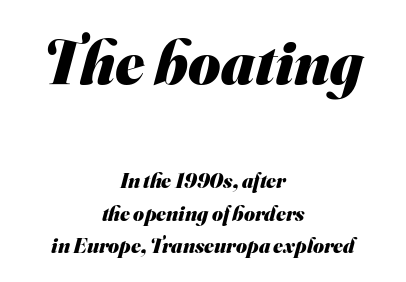
This block has exactly the height ordinary leading produces. Top chunk: large. Bottom chunk: small. Does the type have serifs? No, each stem ends abruptly. Is this a fixed-width face? No — the glyphs have proportional, varying widths. The strokes are fattened all the way to bold.
